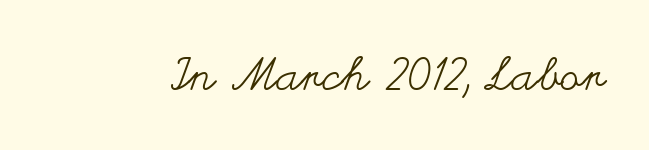
Q: Is the text bold? A: No.
Q: Is the text italic (slanted)? A: Yes.
Q: Is the text underlined? A: No.
Q: Is the spacing between letters normal or unusually wide? A: Normal.
Q: Width (condensed, normal, or wide)? A: Wide.
Q: Stroke contrast? A: Medium.
Q: x-height? A: Small.
Q: Monospaced? A: No.
